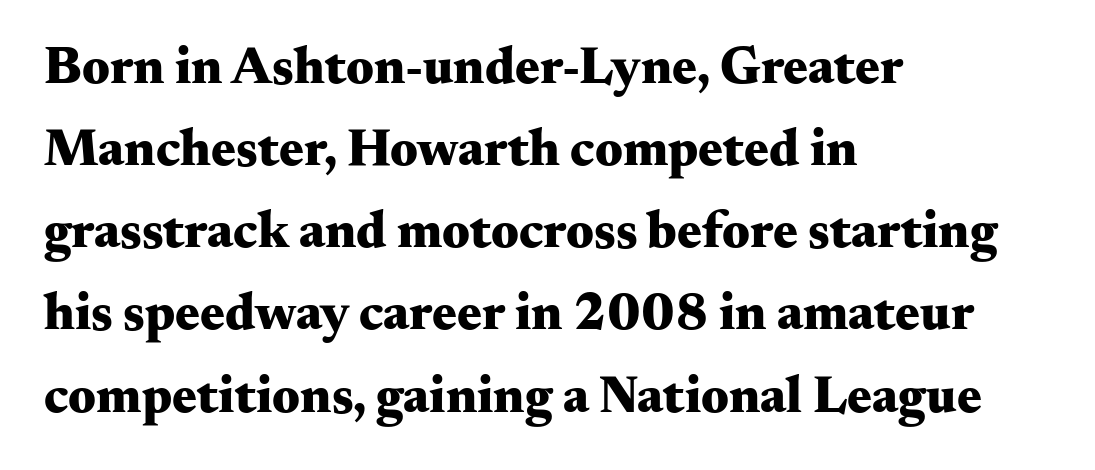
{"serif": "yes", "italic": "no", "bold": "yes", "weight": "heavy", "width": "wide", "stroke_contrast": "medium", "x_height": "small", "monospaced": "no", "underline": "no", "align": "left", "line_spacing": "normal", "line_spacing_ratio": 1.58, "letter_spacing": "normal", "letter_spacing_em": 0.0, "glyph_px": 52}
